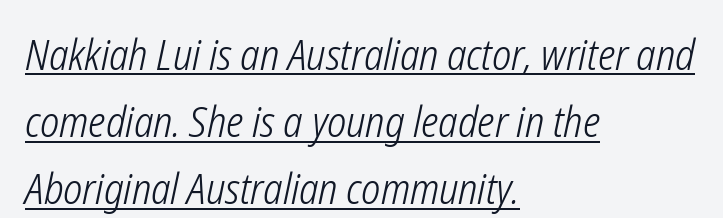
The letters are slanted; this is an italic face. The rag falls on the right side of this text block. The strokes are not fattened; the text isn't bold. The string is rendered with underlining switched on. These lines are rendered in a variable-pitch font. Here the glyphs are tracked normally, forming tight word shapes.
